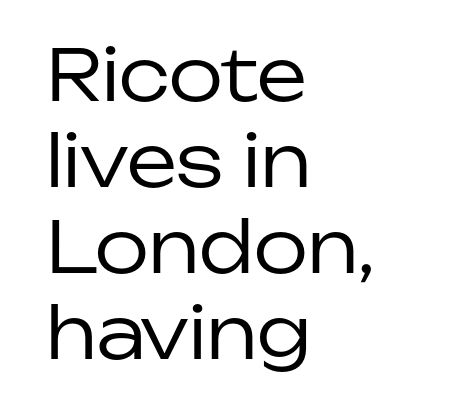
Character widths vary here, with narrow letters taking less room than wide ones. The text block is weighted toward the left margin, trailing off unevenly rightward. Notice how the stems are strictly vertical — no italics here. Each word holds together tightly as a unit, with standard inter-letter gaps. Quick note: underline off.
